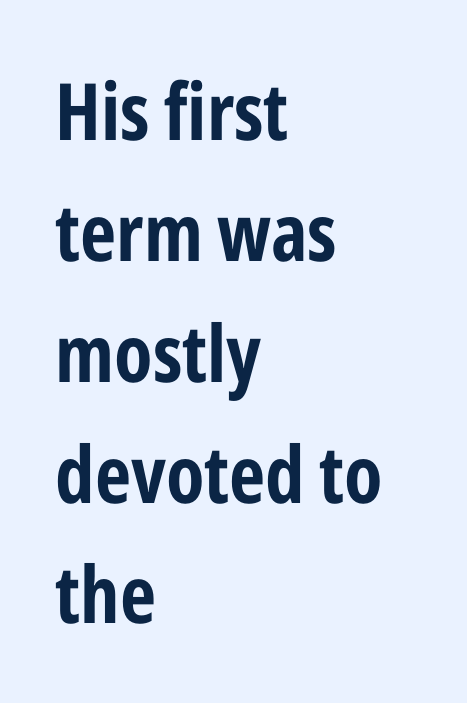
Q: Is the text bold? A: Yes.
Q: Is the text italic (slanted)? A: No, it is upright.
Q: Is the typeface a serif or a sans-serif typeface? A: Sans-serif.
Q: Is the text underlined? A: No.
Q: How is the paragraph aligned? A: Left-aligned.
Q: Is the spacing between letters normal or unusually wide? A: Normal.
Q: Is the spacing between lines tight, normal or loose? A: Normal.
Q: Width (condensed, normal, or wide)? A: Condensed.
Q: Stroke contrast? A: Low.
Q: x-height? A: Medium.
Q: Monospaced? A: No.
